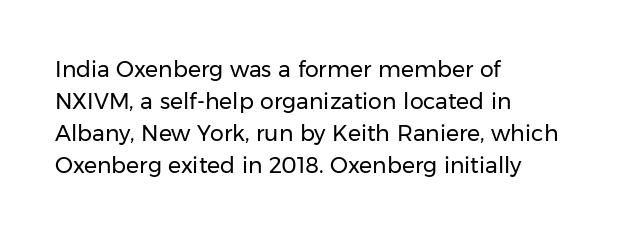
Weight: in the light-to-regular range. These lines keep a tight, regular rhythm from letter to letter. Any mark beneath the type? The region is blank. Left-aligned paragraph, ragged on the right. If you drew a line through each stem, it would be perfectly vertical. Honestly, the row spacing looks completely unremarkable.
